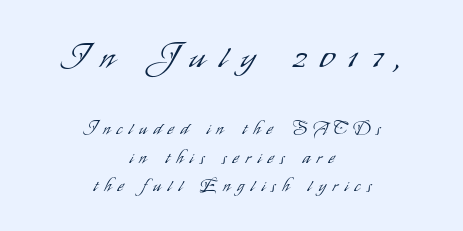
Q: Is the text bold? A: No.
Q: Is the text italic (slanted)? A: Yes.
Q: Is the typeface a serif or a sans-serif typeface? A: Sans-serif.
Q: Is the text underlined? A: No.
Q: How is the paragraph aligned? A: Centered.
Q: Is the spacing between letters normal or unusually wide? A: Unusually wide.
Q: Is the spacing between lines tight, normal or loose? A: Normal.
Q: Which block of text is set in a larger size, the first (top) or the second (bottom)? A: The first (top) one.
Q: Width (condensed, normal, or wide)? A: Condensed.
Q: Stroke contrast? A: Low.
Q: x-height? A: Small.
Q: Monospaced? A: No.
